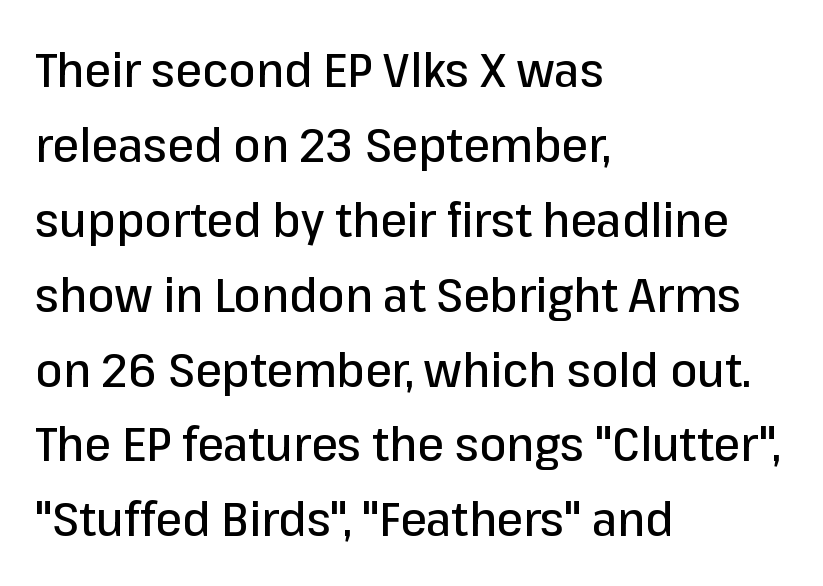
{"serif": "no", "italic": "no", "width": "normal", "stroke_contrast": "low", "x_height": "medium", "monospaced": "no", "underline": "no", "align": "left", "line_spacing": "normal", "line_spacing_ratio": 1.56, "letter_spacing": "normal", "letter_spacing_em": 0.0, "glyph_px": 48}
